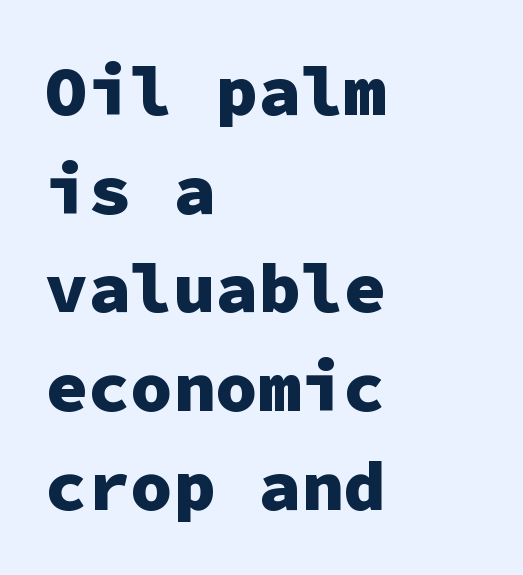
Q: Is the text bold? A: Yes.
Q: Is the text italic (slanted)? A: No, it is upright.
Q: Is the typeface a serif or a sans-serif typeface? A: Sans-serif.
Q: Is the text underlined? A: No.
Q: How is the paragraph aligned? A: Left-aligned.
Q: Is the spacing between letters normal or unusually wide? A: Normal.
Q: Is the spacing between lines tight, normal or loose? A: Normal.
Q: Width (condensed, normal, or wide)? A: Normal.
Q: Stroke contrast? A: Low.
Q: x-height? A: Medium.
Q: Monospaced? A: Yes.
